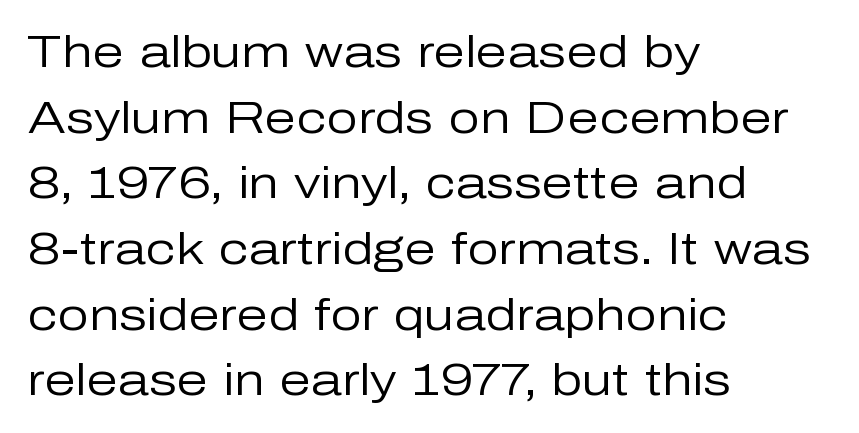
{"serif": "no", "italic": "no", "bold": "no", "weight": "regular", "width": "normal", "stroke_contrast": "low", "x_height": "medium", "monospaced": "no", "underline": "no", "align": "left", "line_spacing": "normal", "line_spacing_ratio": 1.46, "letter_spacing": "normal", "letter_spacing_em": 0.0, "glyph_px": 45}
